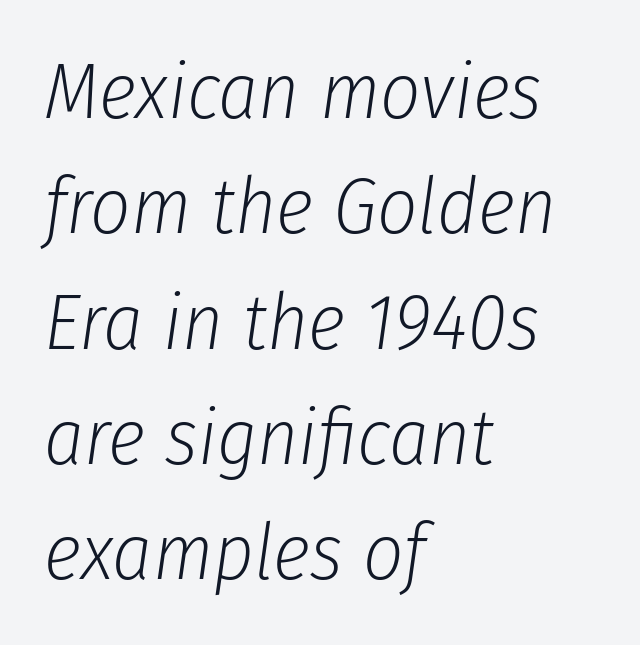
{"italic": "yes", "lean": "right", "slant_degrees": 8, "bold": "no", "weight": "light", "width": "condensed", "stroke_contrast": "low", "x_height": "medium", "monospaced": "no", "underline": "no", "align": "left", "line_spacing": "normal", "line_spacing_ratio": 1.46, "letter_spacing": "normal", "letter_spacing_em": 0.0, "glyph_px": 79}
